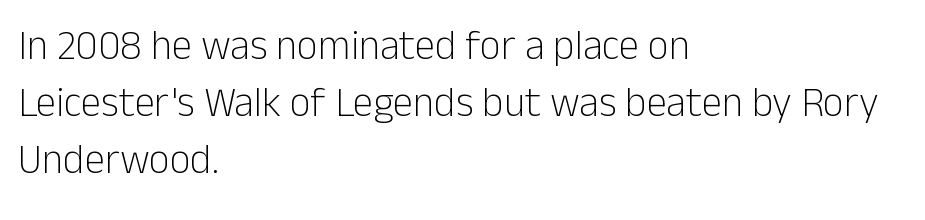
{"serif": "no", "italic": "no", "bold": "no", "weight": "light", "width": "normal", "stroke_contrast": "low", "x_height": "medium", "monospaced": "no", "underline": "no", "align": "left", "line_spacing": "normal", "line_spacing_ratio": 1.39, "letter_spacing": "normal", "letter_spacing_em": 0.0, "glyph_px": 41}
